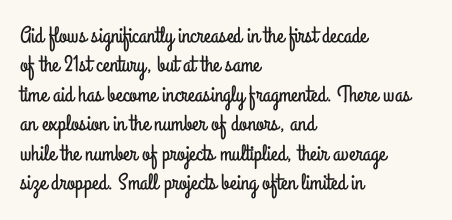
The image shows 23 px text type, upright; set left-aligned, normal line spacing (1.28x), normal letter spacing, not underlined.
